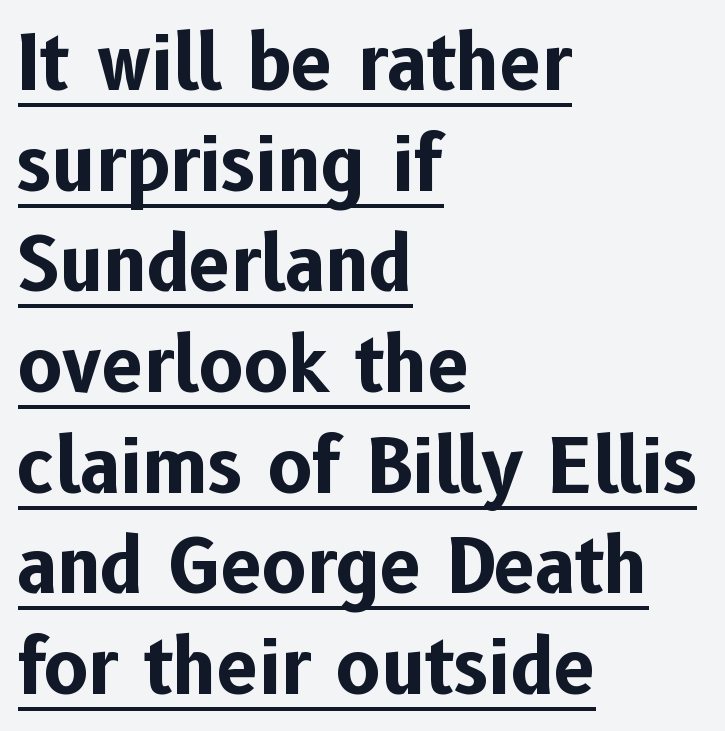
Varying glyph widths throughout — classic text-font behaviour. The horizontal fit of the characters is conventional and even. The type sits square on the baseline with zero lean. Where is the straight margin? On the left.
